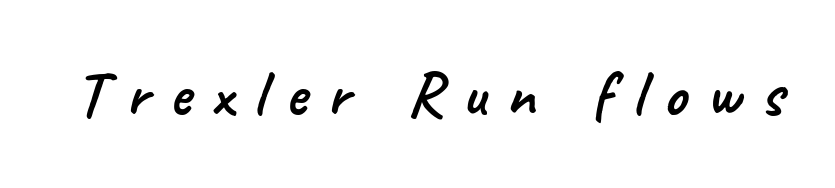
The image shows 64 px sans-serif type; set unusually wide letter spacing (+0.32 em), not underlined; low stroke contrast and a small x-height.
